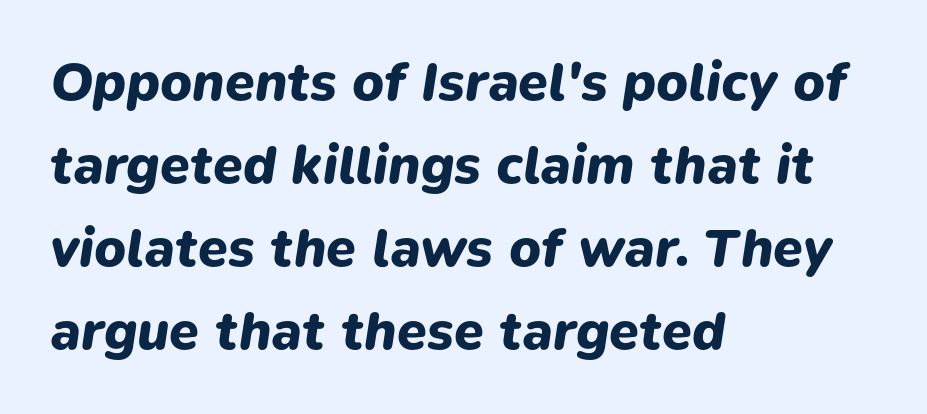
Inter-character spacing is left at the font's built-in metrics. The space between consecutive lines is moderate. You'd pick this weight for a headline — it's a proper bold. The passage shown is typed in a proportional face where columns would drift. Every character sits at an angle, as italics do.
